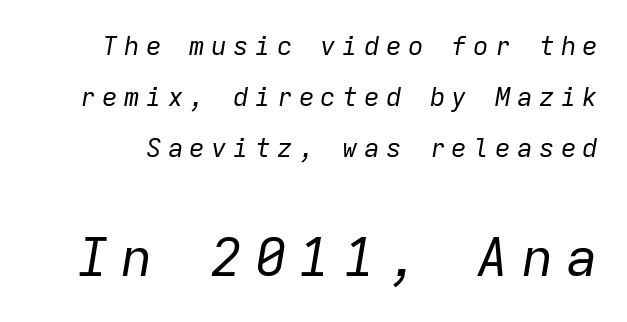
Q: Is the text bold? A: No.
Q: Is the text italic (slanted)? A: Yes, it leans right by about 9 degrees.
Q: Is the text underlined? A: No.
Q: Is the spacing between letters normal or unusually wide? A: Unusually wide.
Q: Is the spacing between lines tight, normal or loose? A: Loose.
Q: Which block of text is set in a larger size, the first (top) or the second (bottom)? A: The second (bottom) one.
Q: Width (condensed, normal, or wide)? A: Normal.
Q: Stroke contrast? A: Low.
Q: x-height? A: Medium.
Q: Monospaced? A: Yes.
